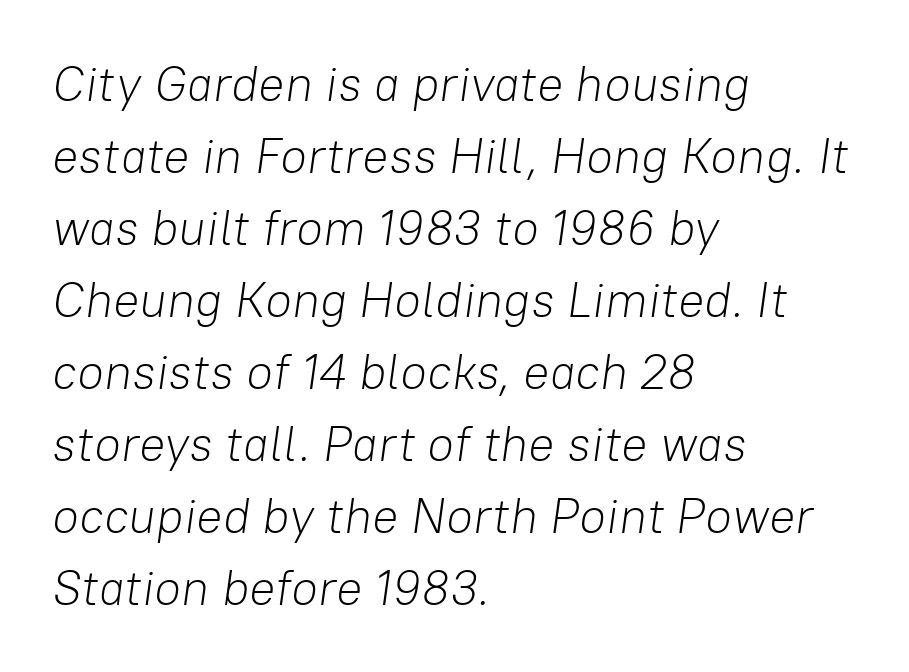
Clear beneath every line of the passage. This sample uses plain, unmodified letter spacing. Think standard paragraph weight, or any step lighter than that. Horizontal bands of white between lines are of average thickness.
